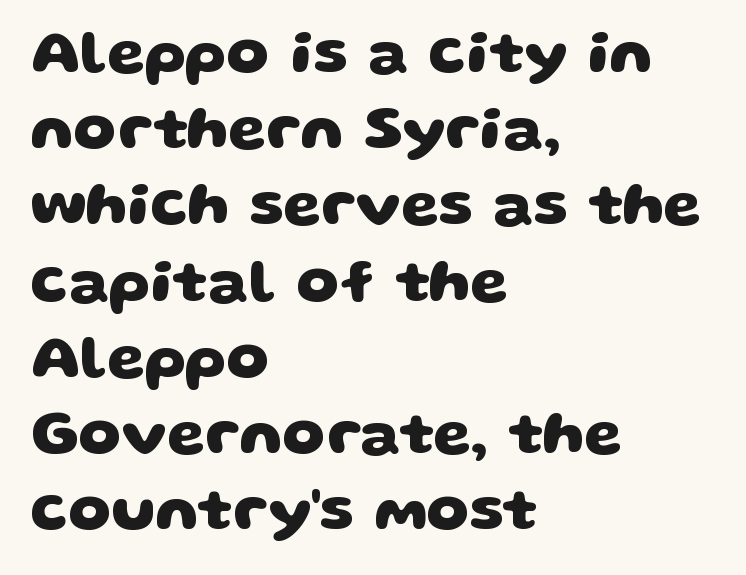
{"serif": "no", "bold": "yes", "weight": "heavy", "width": "wide", "stroke_contrast": "low", "x_height": "large", "monospaced": "no", "underline": "no", "align": "left", "line_spacing": "normal", "line_spacing_ratio": 1.25, "letter_spacing": "normal", "letter_spacing_em": 0.0, "glyph_px": 61}
